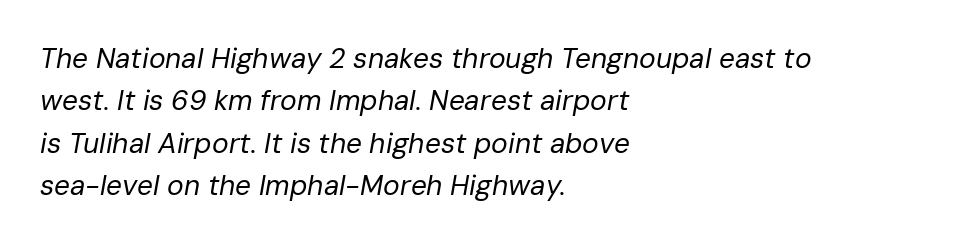
Q: Is the text bold? A: No.
Q: Is the text italic (slanted)? A: Yes, it leans right by about 10 degrees.
Q: Is the text underlined? A: No.
Q: How is the paragraph aligned? A: Left-aligned.
Q: Is the spacing between letters normal or unusually wide? A: Normal.
Q: Is the spacing between lines tight, normal or loose? A: Normal.
Q: Width (condensed, normal, or wide)? A: Normal.
Q: Stroke contrast? A: Low.
Q: x-height? A: Medium.
Q: Monospaced? A: No.
